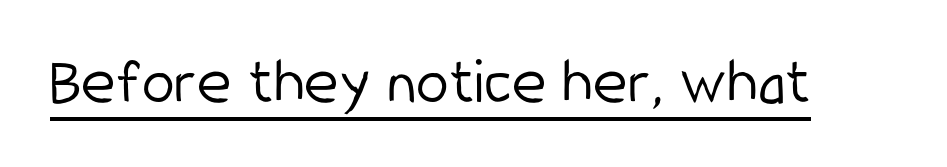
Posture: vertical. Font category for this specimen: sans-serif. The typesetter has applied underlining to the passage shown. Inter-character spacing is left at the font's built-in metrics.
